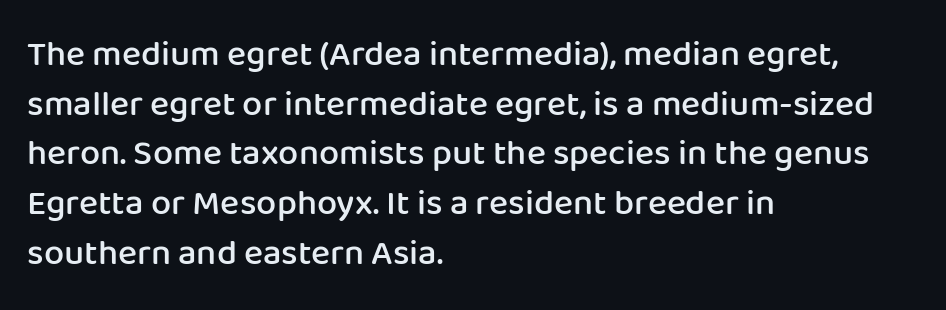
Inter-character spacing is left at the font's built-in metrics. This sample has the flowing, uneven cadence of proportional lettering. Does the copy run flush right? No — it runs flush left. This is the in-between weight designers call semibold or demi.
